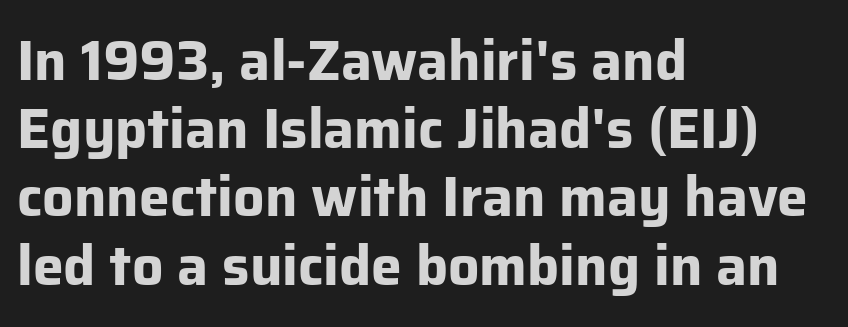
The image shows 55 px bold sans-serif type, upright; set left-aligned, line spacing 1.24x, normal letter spacing, not underlined; low stroke contrast and a medium x-height.
